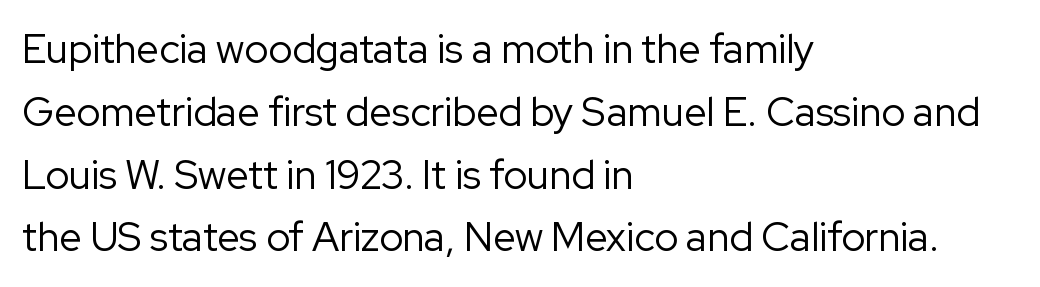
{"serif": "no", "italic": "no", "bold": "no", "weight": "regular", "width": "normal", "stroke_contrast": "low", "x_height": "medium", "monospaced": "no", "underline": "no", "align": "left", "line_spacing": "normal", "line_spacing_ratio": 1.57, "letter_spacing": "normal", "letter_spacing_em": 0.0, "glyph_px": 40}
